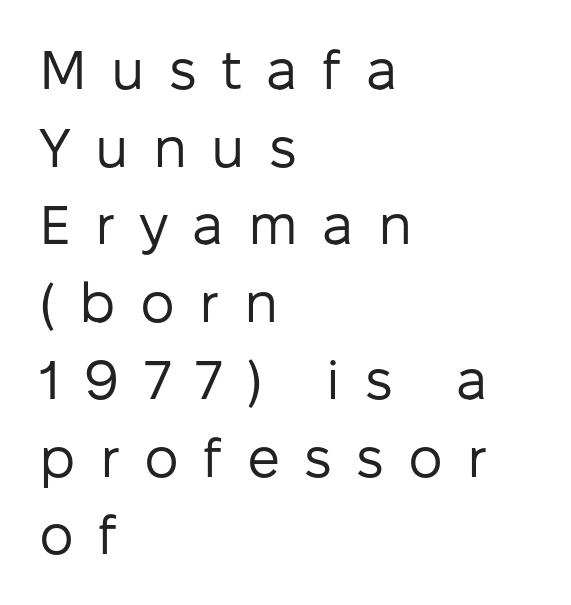
Words appear elongated and porous because spacing is wide. No italicization has been applied; the sample stays upright. Reading down the block, your eye returns to a fixed left position each line. Bare-footed words on every line. Letterform terminals end flat and unadorned throughout the passage. Here the designer chose a conventional face with non-uniform glyph widths.
